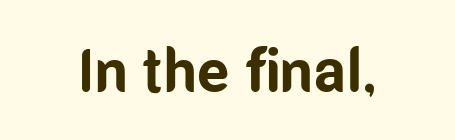
The typeface chosen for these lines omits serifs. The glyphs are unaccompanied by any horizontal stroke below them. Set as a true bold cut, around the 700 mark. Here the designer chose a conventional face with non-uniform glyph widths. A typesetter would mark this as roman, not italic.
